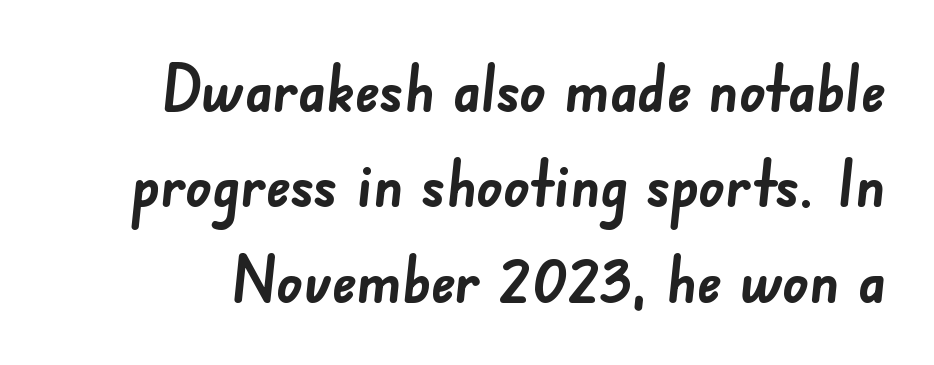
The image shows 64 px semibold sans-serif type; set normal line spacing (1.49x), normal letter spacing, not underlined; low stroke contrast and a small x-height.
